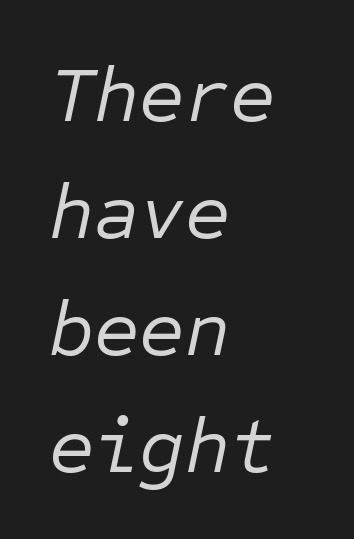
The image shows 78 px regular-weight type, italic (leaning right), monospaced; set left-aligned, normal line spacing (1.5x), normal letter spacing, not underlined; low stroke contrast and a medium x-height.
